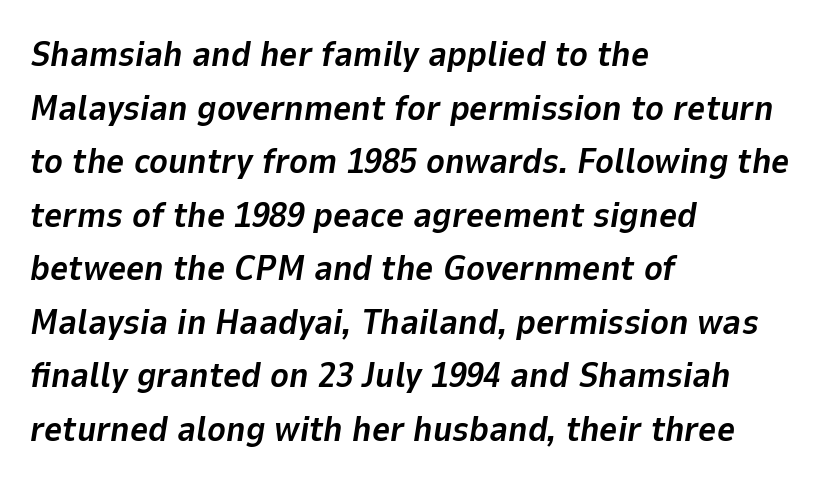
The image shows 35 px bold type, italic (leaning right); set left-aligned, normal line spacing (1.53x), normal letter spacing, not underlined; low stroke contrast and a medium x-height.
